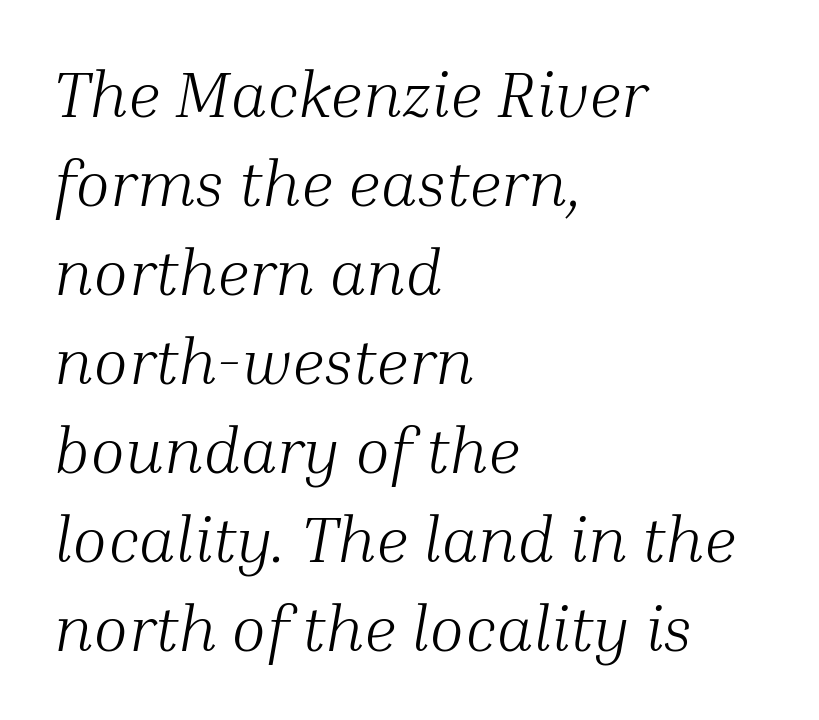
Descenders are the only things crossing below the line. Short note: letters normally spaced. Letters have the restrained weight of plain body copy at most. The vertical gap from one line to the next is medium.
